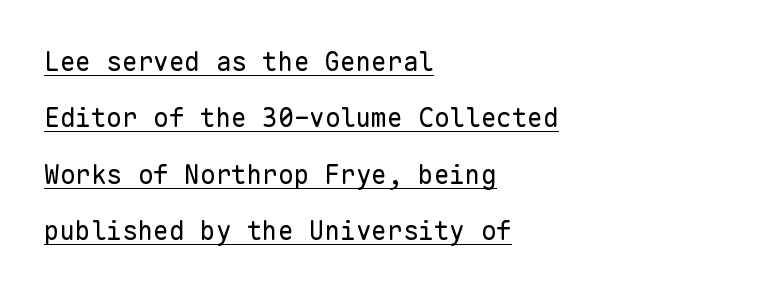
The image shows 26 px text type, upright; set left-aligned, loose line spacing (2.17x), normal letter spacing, underlined.
